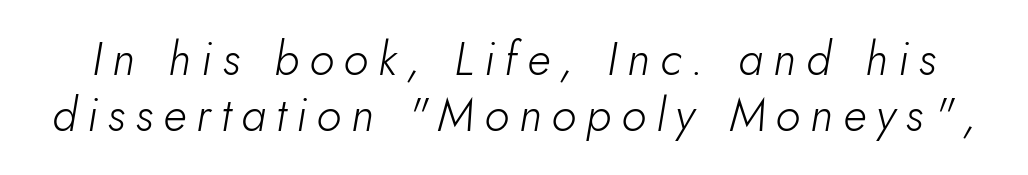
The image shows 46 px light type, italic (leaning right); set line spacing 1.22x, unusually wide letter spacing (+0.22 em), not underlined; low stroke contrast and a small x-height.
